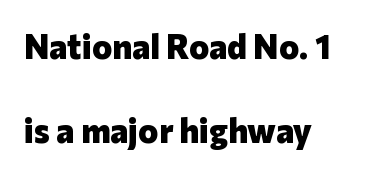
Q: Is the text bold? A: Yes.
Q: Is the text italic (slanted)? A: No, it is upright.
Q: Is the typeface a serif or a sans-serif typeface? A: Sans-serif.
Q: Is the text underlined? A: No.
Q: How is the paragraph aligned? A: Left-aligned.
Q: Is the spacing between letters normal or unusually wide? A: Normal.
Q: Is the spacing between lines tight, normal or loose? A: Loose.
Q: Width (condensed, normal, or wide)? A: Normal.
Q: Stroke contrast? A: Low.
Q: x-height? A: Medium.
Q: Monospaced? A: No.
